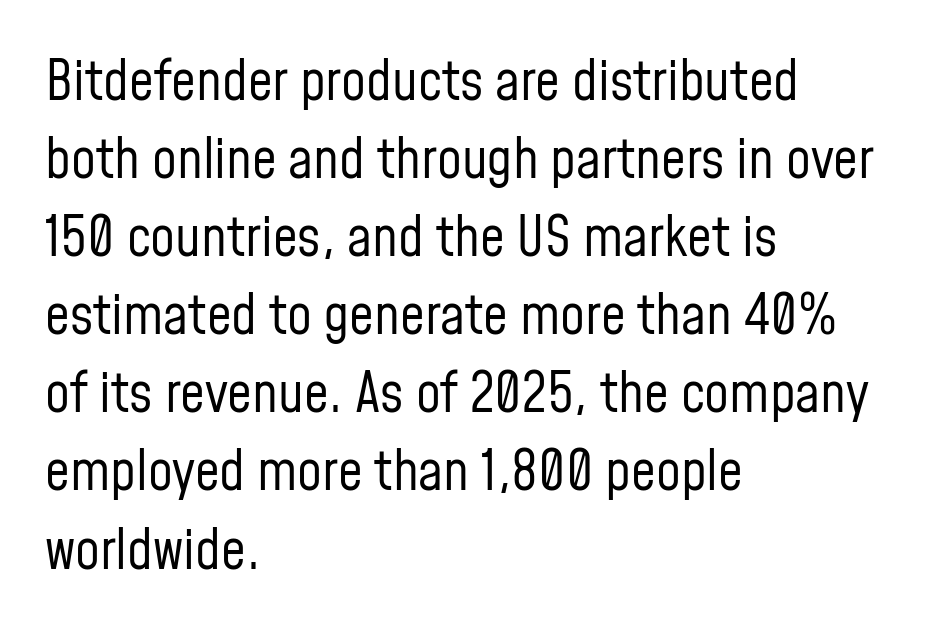
{"serif": "no", "italic": "no", "bold": "no", "weight": "regular", "width": "condensed", "stroke_contrast": "low", "x_height": "medium", "monospaced": "no", "underline": "no", "align": "left", "line_spacing": "normal", "line_spacing_ratio": 1.42, "letter_spacing": "normal", "letter_spacing_em": 0.0, "glyph_px": 55}
